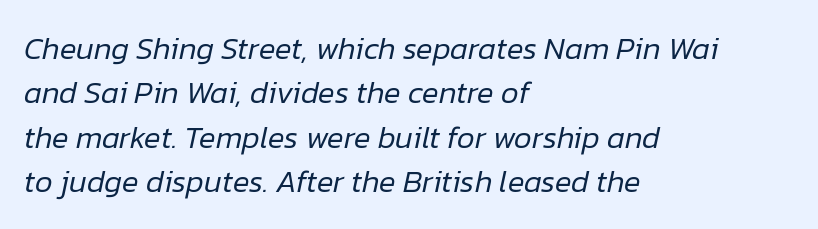
The image shows 31 px regular-weight type, italic (leaning right); set left-aligned, normal line spacing (1.43x), normal letter spacing, not underlined; low stroke contrast and a medium x-height.
